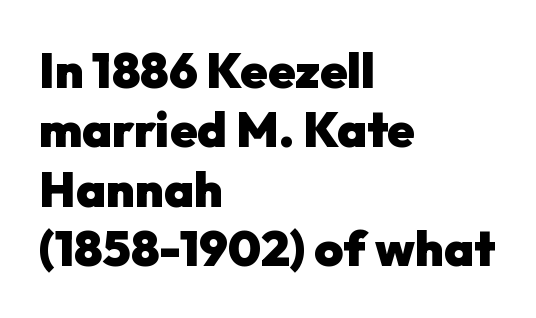
Q: Is the text bold? A: Yes.
Q: Is the text italic (slanted)? A: No, it is upright.
Q: Is the typeface a serif or a sans-serif typeface? A: Sans-serif.
Q: Is the text underlined? A: No.
Q: How is the paragraph aligned? A: Left-aligned.
Q: Is the spacing between letters normal or unusually wide? A: Normal.
Q: Width (condensed, normal, or wide)? A: Normal.
Q: Stroke contrast? A: Low.
Q: x-height? A: Medium.
Q: Monospaced? A: No.
